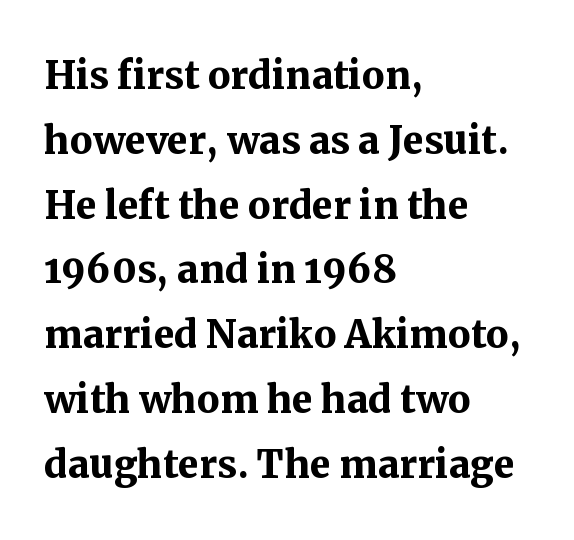
Q: Is the text bold? A: Yes.
Q: Is the text italic (slanted)? A: No, it is upright.
Q: Is the typeface a serif or a sans-serif typeface? A: Serif.
Q: Is the text underlined? A: No.
Q: How is the paragraph aligned? A: Left-aligned.
Q: Is the spacing between letters normal or unusually wide? A: Normal.
Q: Is the spacing between lines tight, normal or loose? A: Normal.
Q: Width (condensed, normal, or wide)? A: Normal.
Q: Stroke contrast? A: Medium.
Q: x-height? A: Medium.
Q: Monospaced? A: No.
